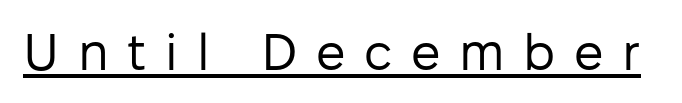
Q: Is the text bold? A: No.
Q: Is the text italic (slanted)? A: No, it is upright.
Q: Is the typeface a serif or a sans-serif typeface? A: Sans-serif.
Q: Is the text underlined? A: Yes.
Q: Is the spacing between letters normal or unusually wide? A: Unusually wide.
Q: Width (condensed, normal, or wide)? A: Normal.
Q: Stroke contrast? A: Low.
Q: x-height? A: Medium.
Q: Monospaced? A: No.
